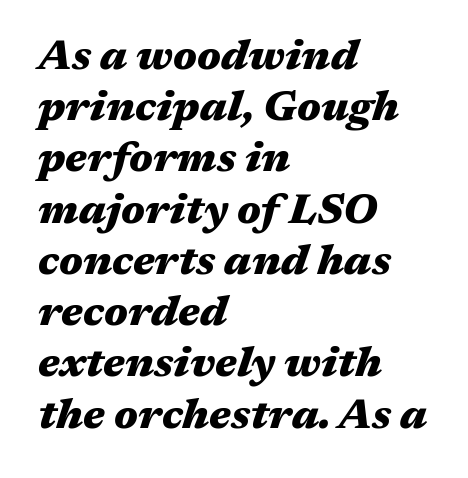
Q: Is the text bold? A: Yes.
Q: Is the text italic (slanted)? A: Yes, it leans right by about 17 degrees.
Q: Is the text underlined? A: No.
Q: How is the paragraph aligned? A: Left-aligned.
Q: Is the spacing between letters normal or unusually wide? A: Normal.
Q: Width (condensed, normal, or wide)? A: Wide.
Q: Stroke contrast? A: Medium.
Q: x-height? A: Medium.
Q: Monospaced? A: No.
